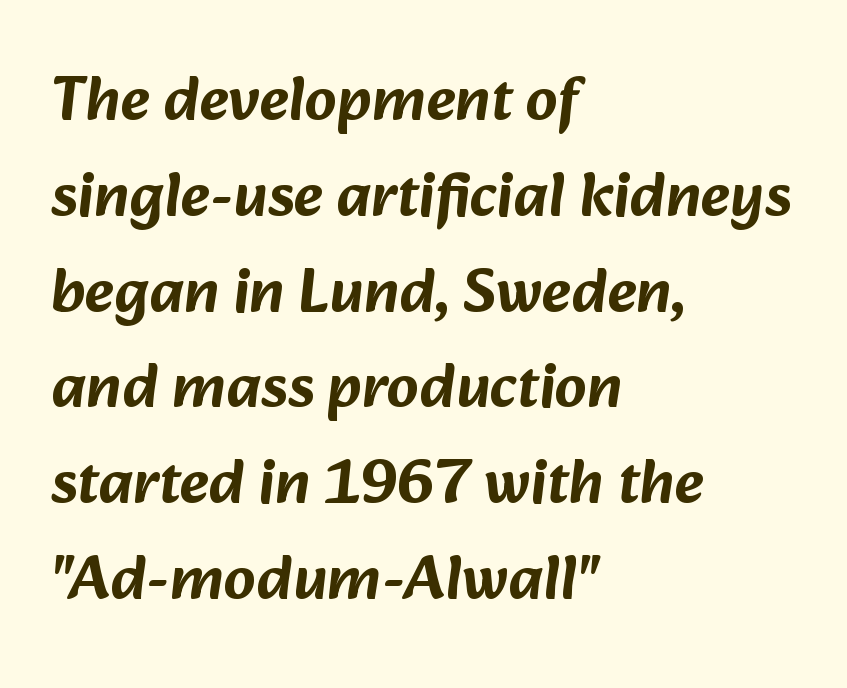
The image shows 63 px sans-serif type; set left-aligned, normal line spacing (1.52x), normal letter spacing, not underlined; low stroke contrast and a medium x-height.
